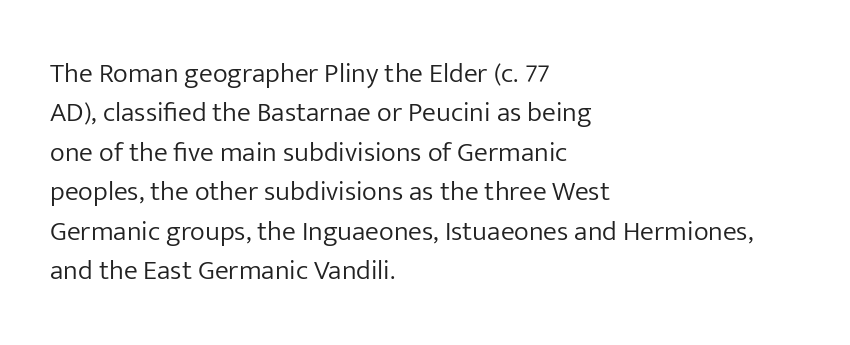
The image shows 28 px light sans-serif type, upright; set left-aligned, normal line spacing (1.41x), normal letter spacing, not underlined; low stroke contrast and a medium x-height.
